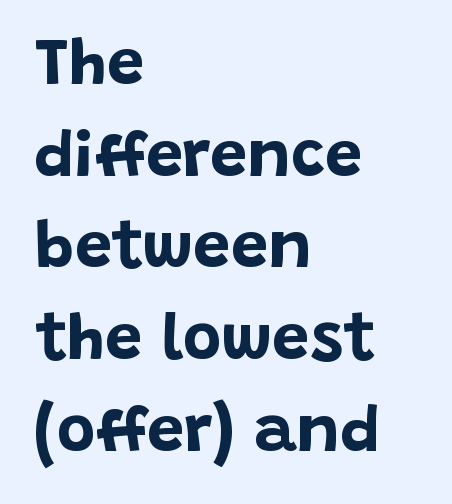
The image shows 66 px bold sans-serif type, upright; set left-aligned, normal line spacing (1.39x), normal letter spacing, not underlined; low stroke contrast and a large x-height.
